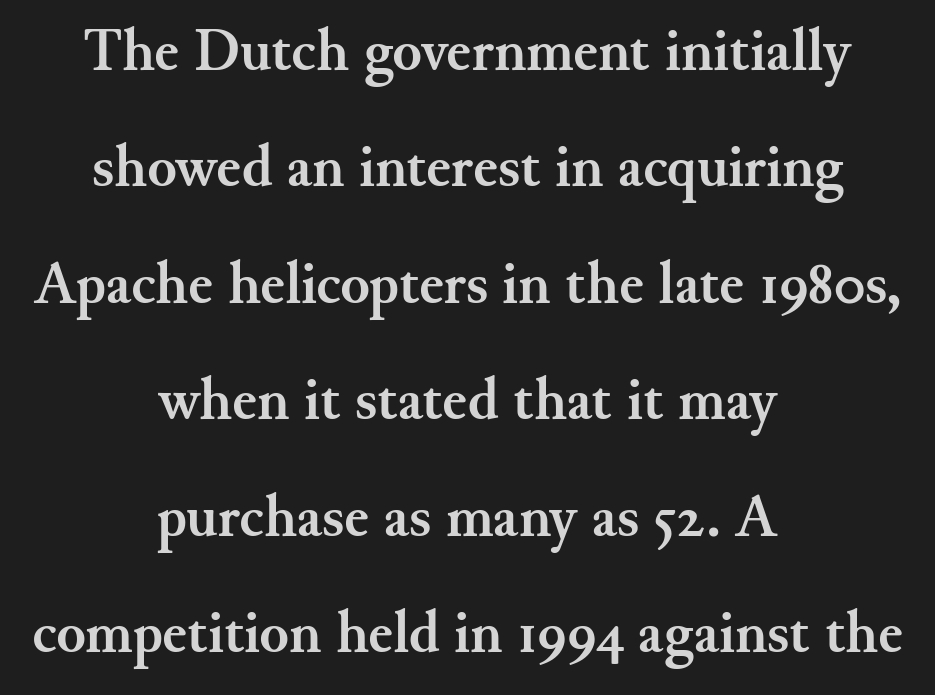
Q: Is the text bold? A: Yes.
Q: Is the text italic (slanted)? A: No, it is upright.
Q: Is the typeface a serif or a sans-serif typeface? A: Serif.
Q: Is the text underlined? A: No.
Q: How is the paragraph aligned? A: Centered.
Q: Is the spacing between letters normal or unusually wide? A: Normal.
Q: Is the spacing between lines tight, normal or loose? A: Loose.
Q: Width (condensed, normal, or wide)? A: Normal.
Q: Stroke contrast? A: Medium.
Q: x-height? A: Small.
Q: Monospaced? A: No.
